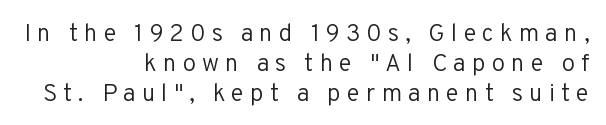
Q: Is the text bold? A: No.
Q: Is the text italic (slanted)? A: No, it is upright.
Q: Is the text underlined? A: No.
Q: How is the paragraph aligned? A: Right-aligned.
Q: Is the spacing between letters normal or unusually wide? A: Unusually wide.
Q: Is the spacing between lines tight, normal or loose? A: Normal.
